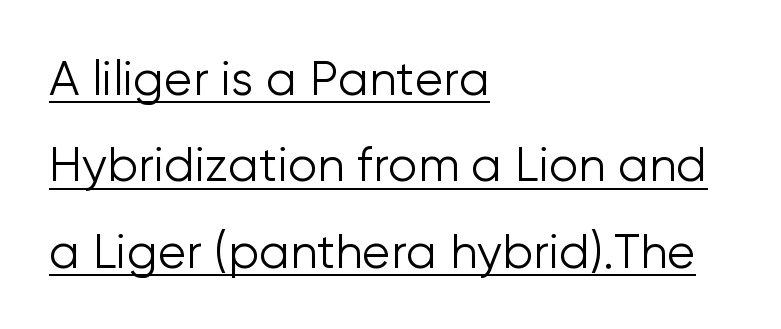
{"serif": "no", "italic": "no", "bold": "no", "weight": "light", "width": "normal", "stroke_contrast": "low", "x_height": "medium", "monospaced": "no", "underline": "yes", "align": "left", "line_spacing_ratio": 1.84, "letter_spacing": "normal", "letter_spacing_em": 0.0, "glyph_px": 47}
